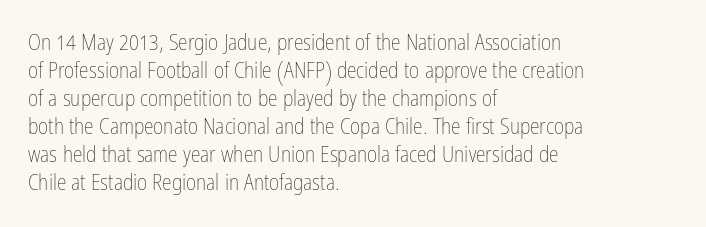
{"italic": "no", "bold": "no", "underline": "no", "align": "left", "line_spacing": "normal", "line_spacing_ratio": 1.27, "letter_spacing": "normal", "letter_spacing_em": 0.0, "glyph_px": 22}
